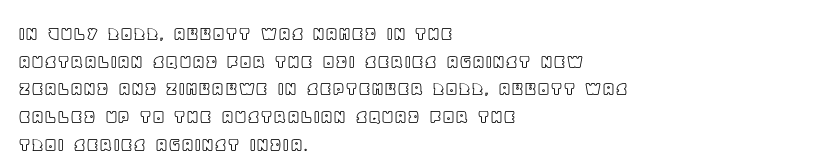
{"italic": "no", "underline": "no", "align": "left", "line_spacing": "normal", "line_spacing_ratio": 1.32, "letter_spacing": "normal", "letter_spacing_em": 0.0, "glyph_px": 21}
